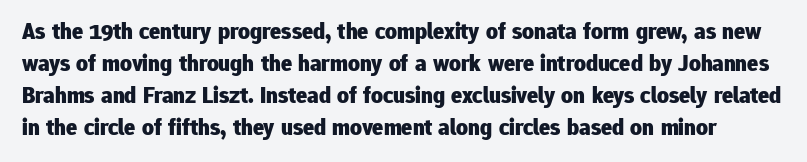
{"italic": "no", "bold": "yes", "underline": "no", "line_spacing": "normal", "line_spacing_ratio": 1.39, "letter_spacing": "normal", "letter_spacing_em": 0.0, "glyph_px": 23}
